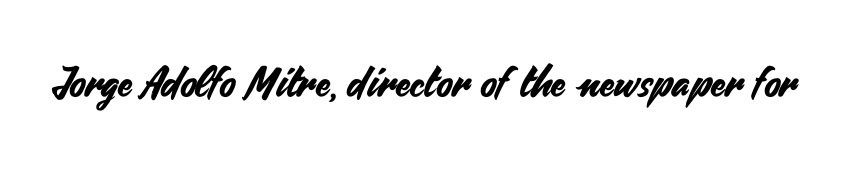
Q: Is the text italic (slanted)? A: Yes.
Q: Is the typeface a serif or a sans-serif typeface? A: Sans-serif.
Q: Is the text underlined? A: No.
Q: Is the spacing between letters normal or unusually wide? A: Normal.
Q: Width (condensed, normal, or wide)? A: Normal.
Q: Stroke contrast? A: Medium.
Q: x-height? A: Small.
Q: Monospaced? A: No.
